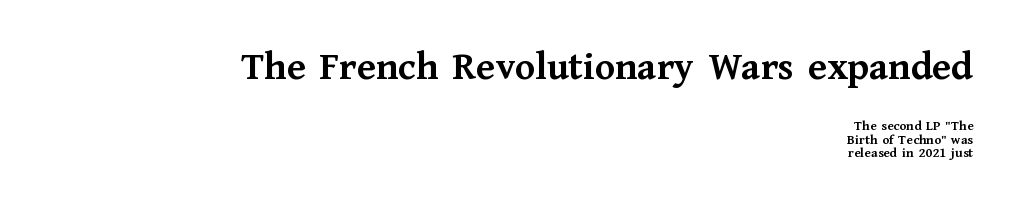
The image shows 41 px semibold serif type, upright; set right-aligned, tight line spacing (0.98x), normal letter spacing, not underlined; the first (top) block is 2.93x larger; medium stroke contrast and a medium x-height.
